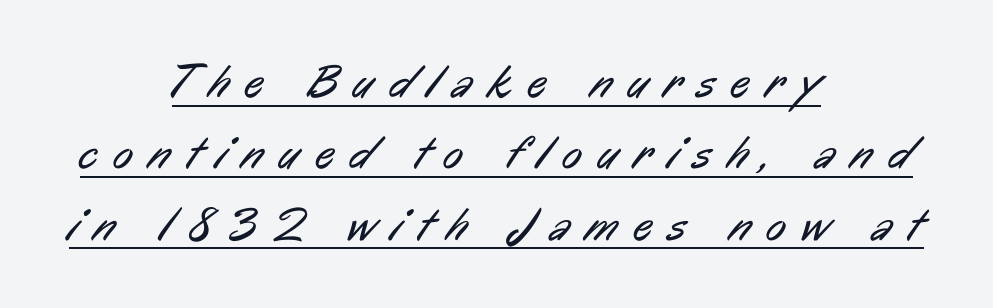
Q: Is the text bold? A: No.
Q: Is the typeface a serif or a sans-serif typeface? A: Sans-serif.
Q: Is the text underlined? A: Yes.
Q: How is the paragraph aligned? A: Centered.
Q: Is the spacing between letters normal or unusually wide? A: Unusually wide.
Q: Is the spacing between lines tight, normal or loose? A: Normal.
Q: Width (condensed, normal, or wide)? A: Condensed.
Q: Stroke contrast? A: Low.
Q: x-height? A: Medium.
Q: Monospaced? A: No.
